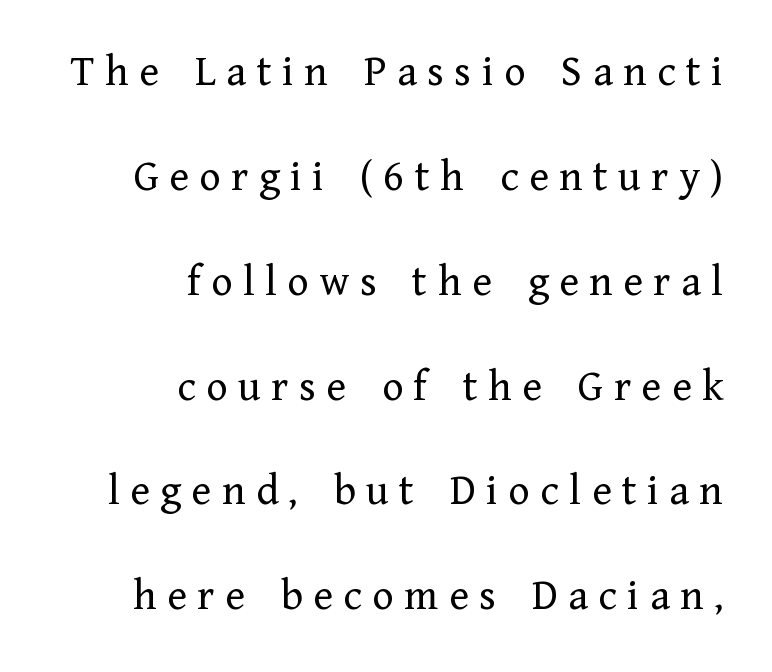
{"serif": "yes", "italic": "no", "bold": "no", "weight": "regular", "width": "normal", "stroke_contrast": "low", "x_height": "medium", "monospaced": "no", "underline": "no", "align": "right", "line_spacing": "loose", "line_spacing_ratio": 2.33, "letter_spacing": "wide", "letter_spacing_em": 0.23, "glyph_px": 45}
